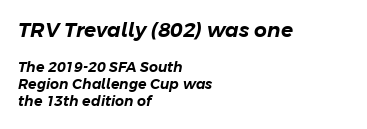
Q: Is the text italic (slanted)? A: Yes, it leans right by about 11 degrees.
Q: Is the text underlined? A: No.
Q: How is the paragraph aligned? A: Left-aligned.
Q: Is the spacing between letters normal or unusually wide? A: Normal.
Q: Which block of text is set in a larger size, the first (top) or the second (bottom)? A: The first (top) one.
